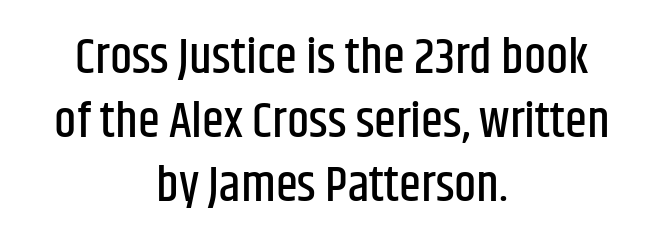
The image shows 50 px condensed sans-serif type, upright; set centered, normal line spacing (1.28x), normal letter spacing, not underlined; low stroke contrast and a large x-height.
